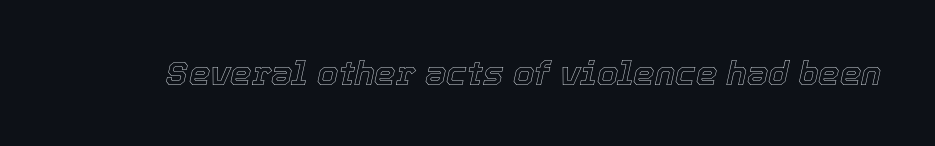
Honestly, there is no underline to notice here at all. In terms of letterspacing, this is plain default setting. These lines were composed using italics. These lines are rendered in a variable-pitch font.
